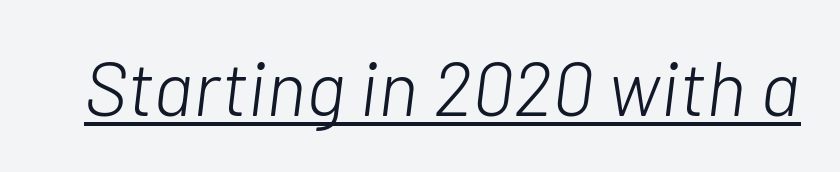
The image shows 76 px light type, italic (leaning right); set normal letter spacing, underlined; low stroke contrast and a medium x-height.
